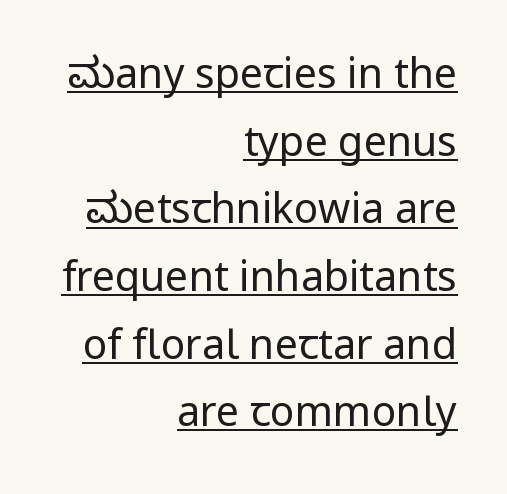
The image shows 41 px regular-weight sans-serif type, upright; set right-aligned, normal line spacing (1.65x), normal letter spacing, underlined; low stroke contrast and a medium x-height.
